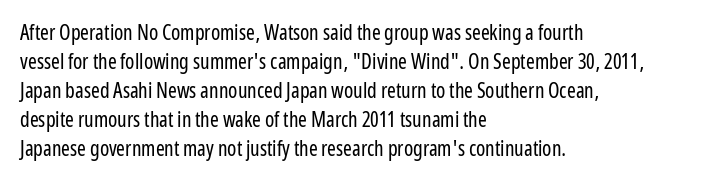
Q: Is the text bold? A: No.
Q: Is the text italic (slanted)? A: No, it is upright.
Q: Is the text underlined? A: No.
Q: How is the paragraph aligned? A: Left-aligned.
Q: Is the spacing between letters normal or unusually wide? A: Normal.
Q: Is the spacing between lines tight, normal or loose? A: Normal.
